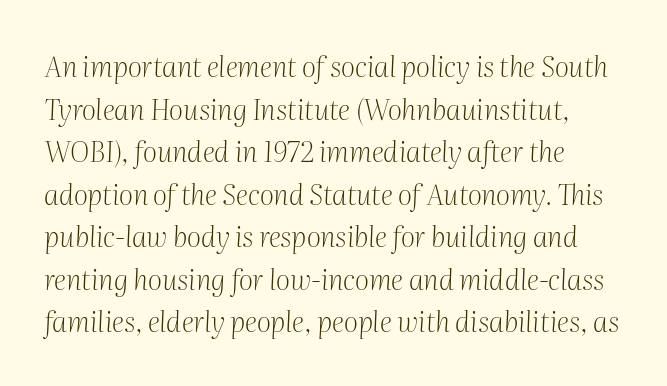
The image shows 28 px light serif type, italic (leaning right); set left-aligned, normal line spacing (1.52x), normal letter spacing, not underlined; medium stroke contrast and a medium x-height.
